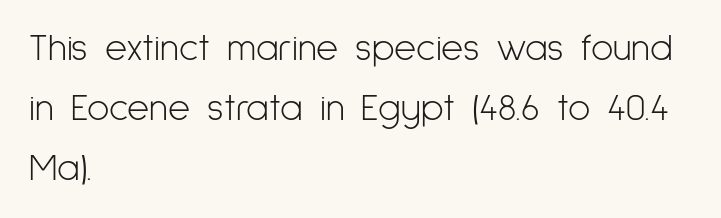
The lines in this sample share a left origin and differ only in where they stop. Compared with typical paragraphs, the rows here are spaced about the same. The rendering uses natural spacing where letterforms have individual widths. Is this a sans? Yes — the strokes have no serifs. Tracking value appears to be zero — textbook default spacing.
